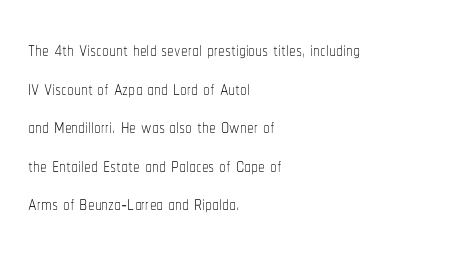
Q: Is the text bold? A: No.
Q: Is the text italic (slanted)? A: No, it is upright.
Q: Is the text underlined? A: No.
Q: How is the paragraph aligned? A: Left-aligned.
Q: Is the spacing between letters normal or unusually wide? A: Normal.
Q: Is the spacing between lines tight, normal or loose? A: Normal.
